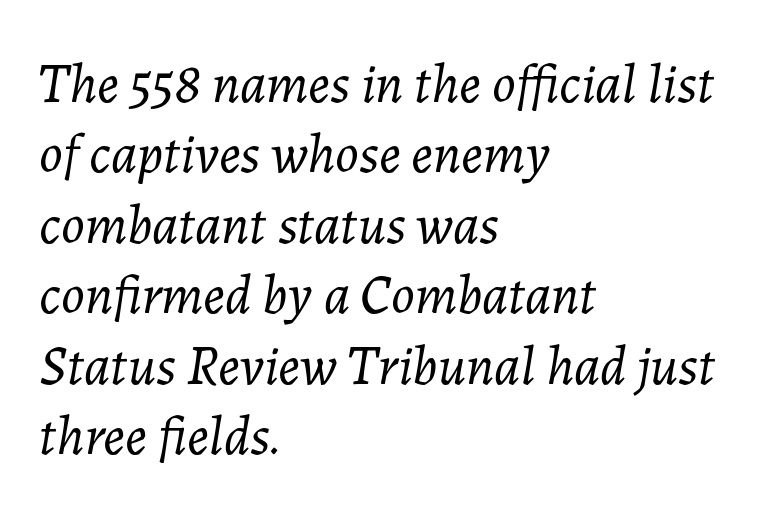
{"italic": "yes", "lean": "right", "slant_degrees": 7, "bold": "no", "weight": "light", "width": "normal", "stroke_contrast": "low", "x_height": "medium", "monospaced": "no", "underline": "no", "align": "left", "line_spacing": "normal", "line_spacing_ratio": 1.28, "letter_spacing": "normal", "letter_spacing_em": 0.0, "glyph_px": 55}
